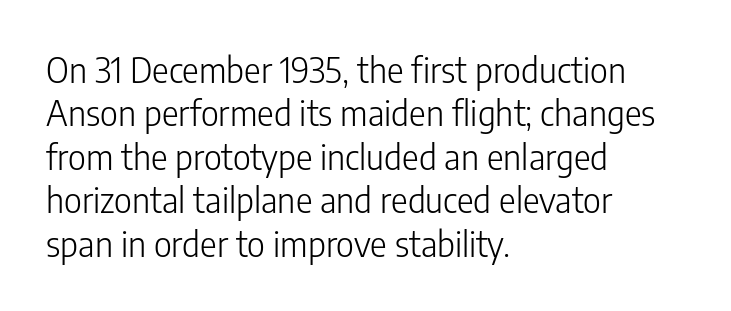
Q: Is the text bold? A: No.
Q: Is the text italic (slanted)? A: No, it is upright.
Q: Is the typeface a serif or a sans-serif typeface? A: Sans-serif.
Q: Is the text underlined? A: No.
Q: How is the paragraph aligned? A: Left-aligned.
Q: Is the spacing between letters normal or unusually wide? A: Normal.
Q: Width (condensed, normal, or wide)? A: Condensed.
Q: Stroke contrast? A: Low.
Q: x-height? A: Medium.
Q: Monospaced? A: No.
